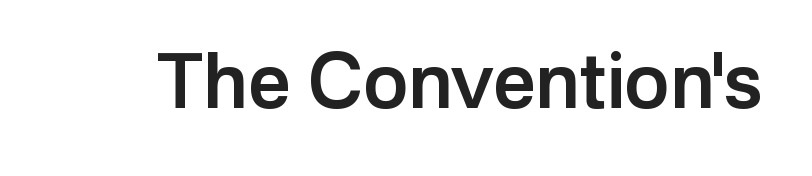
{"serif": "no", "italic": "no", "bold": "semi", "weight": "semibold", "width": "normal", "stroke_contrast": "low", "x_height": "medium", "monospaced": "no", "underline": "no", "letter_spacing": "normal", "letter_spacing_em": 0.0, "glyph_px": 75}
